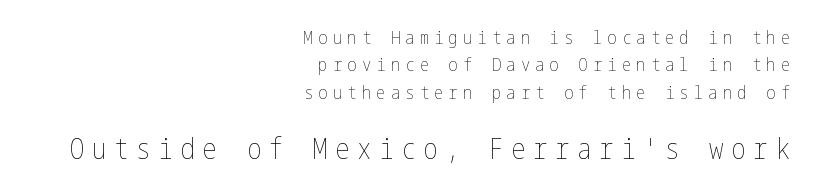
Q: Is the text bold? A: No.
Q: Is the text italic (slanted)? A: No, it is upright.
Q: Is the text underlined? A: No.
Q: How is the paragraph aligned? A: Right-aligned.
Q: Is the spacing between letters normal or unusually wide? A: Unusually wide.
Q: Is the spacing between lines tight, normal or loose? A: Normal.
Q: Which block of text is set in a larger size, the first (top) or the second (bottom)? A: The second (bottom) one.
Q: Width (condensed, normal, or wide)? A: Condensed.
Q: Stroke contrast? A: Low.
Q: x-height? A: Medium.
